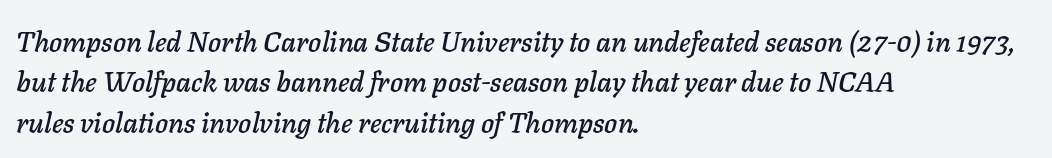
Q: Is the text italic (slanted)? A: Yes, it leans right by about 11 degrees.
Q: Is the text underlined? A: No.
Q: How is the paragraph aligned? A: Left-aligned.
Q: Is the spacing between letters normal or unusually wide? A: Normal.
Q: Is the spacing between lines tight, normal or loose? A: Normal.
Q: Width (condensed, normal, or wide)? A: Normal.
Q: Stroke contrast? A: Low.
Q: x-height? A: Medium.
Q: Monospaced? A: No.
